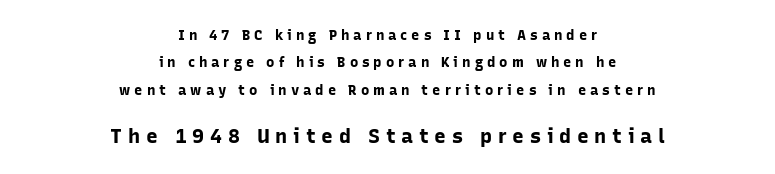
The image shows 20 px bold type, upright; set centered, loose line spacing (1.95x), unusually wide letter spacing (+0.28 em), not underlined; the second (bottom) block is 1.43x larger.
